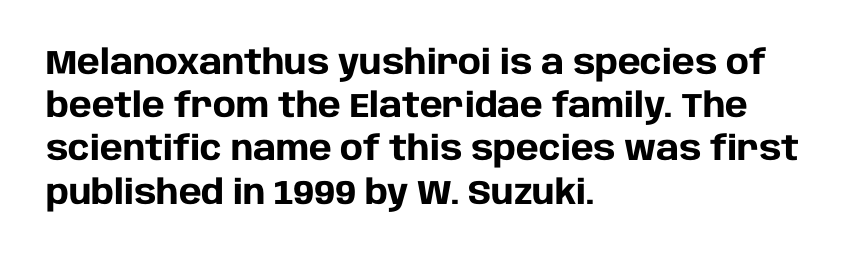
Q: Is the text bold? A: Yes.
Q: Is the text italic (slanted)? A: No, it is upright.
Q: Is the typeface a serif or a sans-serif typeface? A: Sans-serif.
Q: Is the text underlined? A: No.
Q: How is the paragraph aligned? A: Left-aligned.
Q: Is the spacing between letters normal or unusually wide? A: Normal.
Q: Is the spacing between lines tight, normal or loose? A: Normal.
Q: Width (condensed, normal, or wide)? A: Normal.
Q: Stroke contrast? A: Low.
Q: x-height? A: Large.
Q: Monospaced? A: No.
